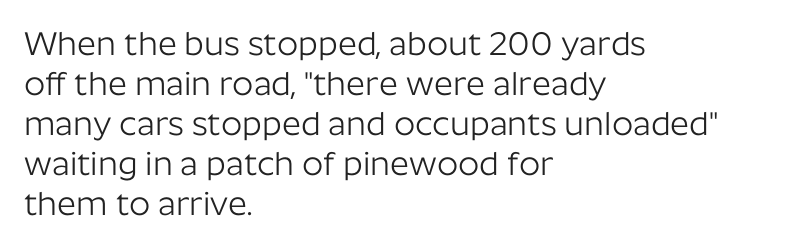
Stroke thickness stays within the range of a standard reading face or lighter. Lines of text with bare space underneath. The setting favours the left margin, as ordinary paragraphs usually do. Notice how the stems are strictly vertical — no italics here.
